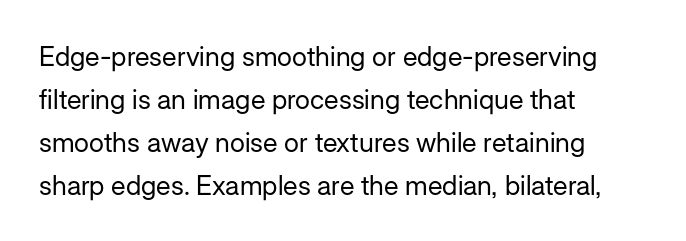
Line beginnings align vertically; line endings do not. Quick note: not italic, upright. No chunkiness to these letters — they're not bold. Default kerning and tracking; the words read as compact shapes.
